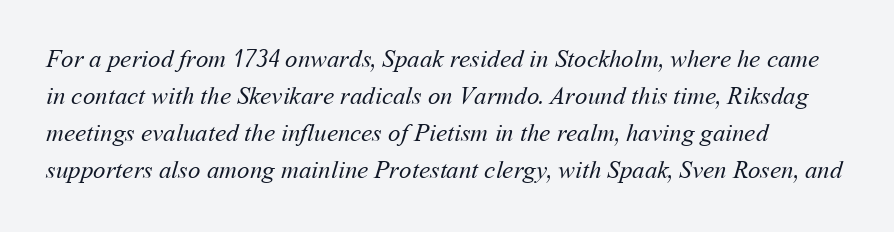
Tracking value appears to be zero — textbook default spacing. Type without underlining. The weight would be labelled regular, book, light, or lighter still. Each new line begins a customary step beneath the previous one.
